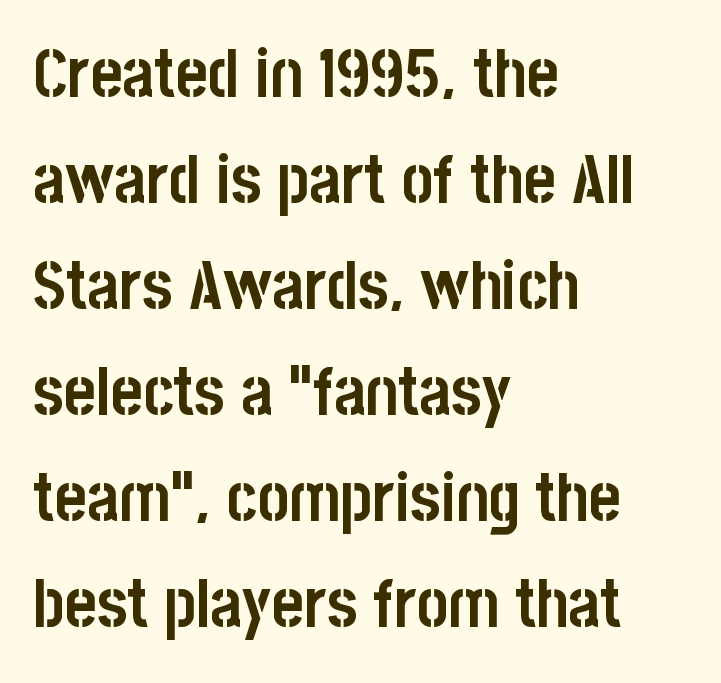
{"serif": "no", "italic": "no", "bold": "yes", "weight": "semibold", "width": "condensed", "stroke_contrast": "low", "x_height": "large", "monospaced": "no", "underline": "no", "align": "left", "line_spacing": "normal", "line_spacing_ratio": 1.56, "letter_spacing": "normal", "letter_spacing_em": 0.0, "glyph_px": 68}
